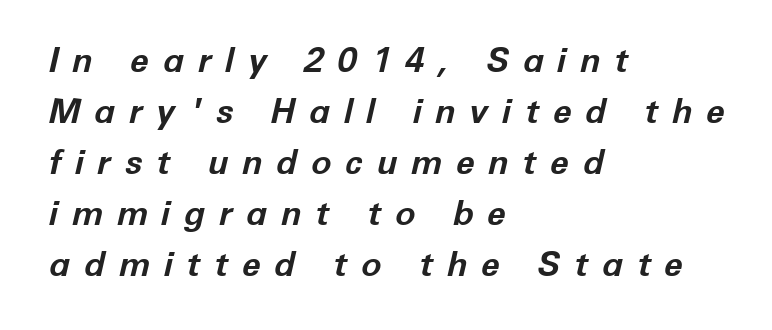
The image shows 34 px bold type, italic (leaning right); set left-aligned, normal line spacing (1.5x), unusually wide letter spacing (+0.4 em), not underlined; low stroke contrast and a medium x-height.
